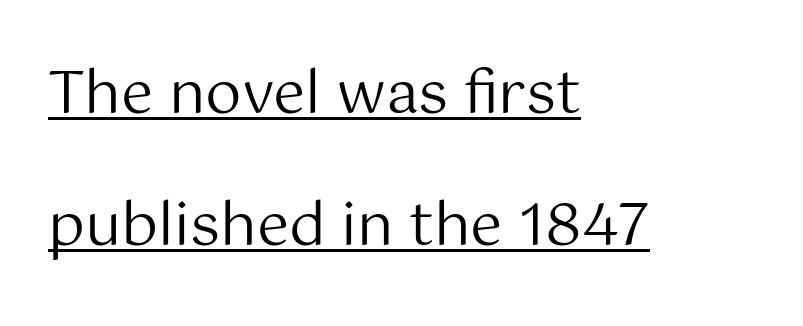
The image shows 58 px regular-weight sans-serif type, upright; set left-aligned, loose line spacing (2.28x), normal letter spacing, underlined; medium stroke contrast and a medium x-height.
